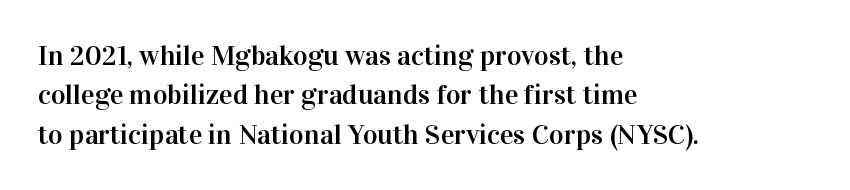
Q: Is the text italic (slanted)? A: No, it is upright.
Q: Is the typeface a serif or a sans-serif typeface? A: Serif.
Q: Is the text underlined? A: No.
Q: How is the paragraph aligned? A: Left-aligned.
Q: Is the spacing between letters normal or unusually wide? A: Normal.
Q: Is the spacing between lines tight, normal or loose? A: Normal.
Q: Width (condensed, normal, or wide)? A: Normal.
Q: Stroke contrast? A: High.
Q: x-height? A: Medium.
Q: Monospaced? A: No.
